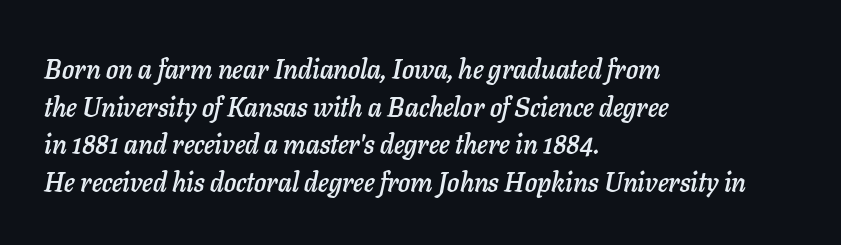
The rendering applies a slant to the glyphs. Whoever set this chose a conventional vertical rhythm. In terms of letterspacing, this is plain default setting. Lines of text with bare space underneath. Each line starts at the same left margin while the right side varies.
